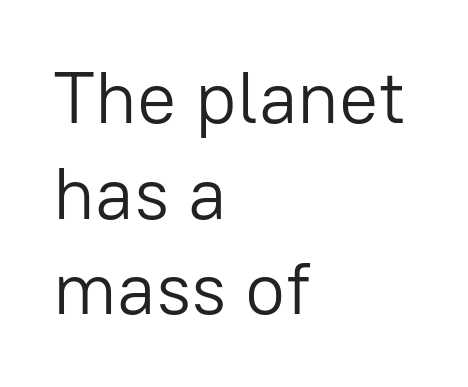
This sample keeps an unexceptional amount of space between lines. Note: no serifs on the glyphs. Compared with a centered layout, this one pins lines to the left instead. The face used here is proportionally spaced, like ordinary book or web type. There is no visible air inserted between adjacent glyphs. Descender tails drop into unmarked territory.
